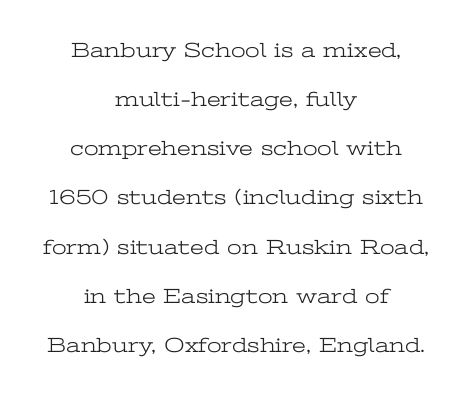
{"italic": "no", "bold": "no", "underline": "no", "align": "center", "line_spacing": "loose", "line_spacing_ratio": 2.34, "letter_spacing": "normal", "letter_spacing_em": 0.0, "glyph_px": 21}
